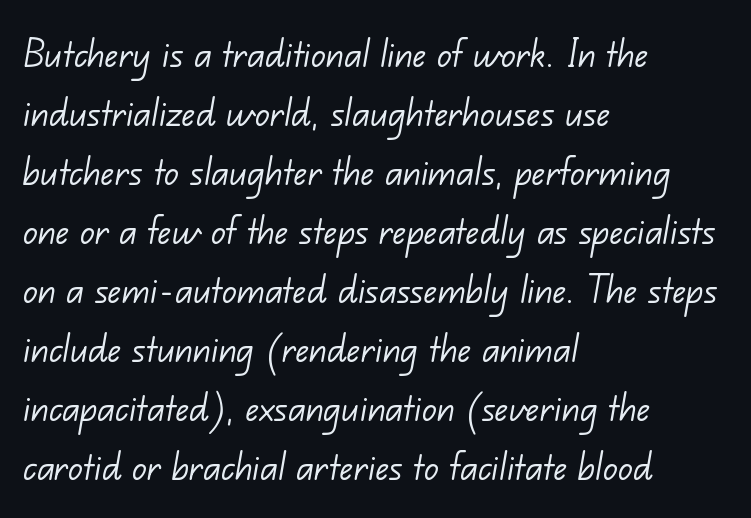
The image shows 45 px light sans-serif type; set left-aligned, normal line spacing (1.31x), normal letter spacing, not underlined; low stroke contrast and a small x-height.
